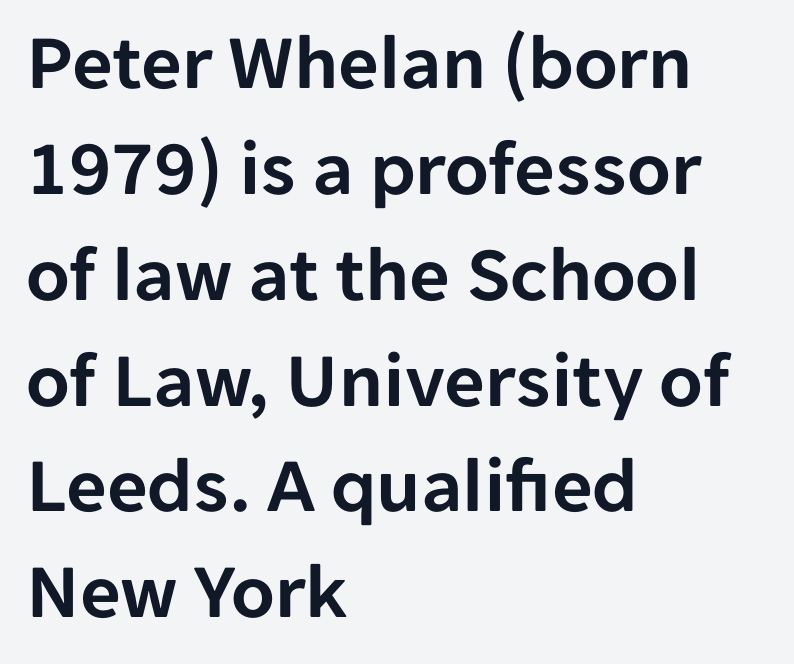
This block has exactly the height ordinary leading produces. Do the characters align in a grid? No, the font is proportional. Is there any slant? The stems are plumb. Decoration check: the copy has no underline. What stands out about the letter spacing? Nothing — it is the standard amount. Where is the straight margin? On the left.
